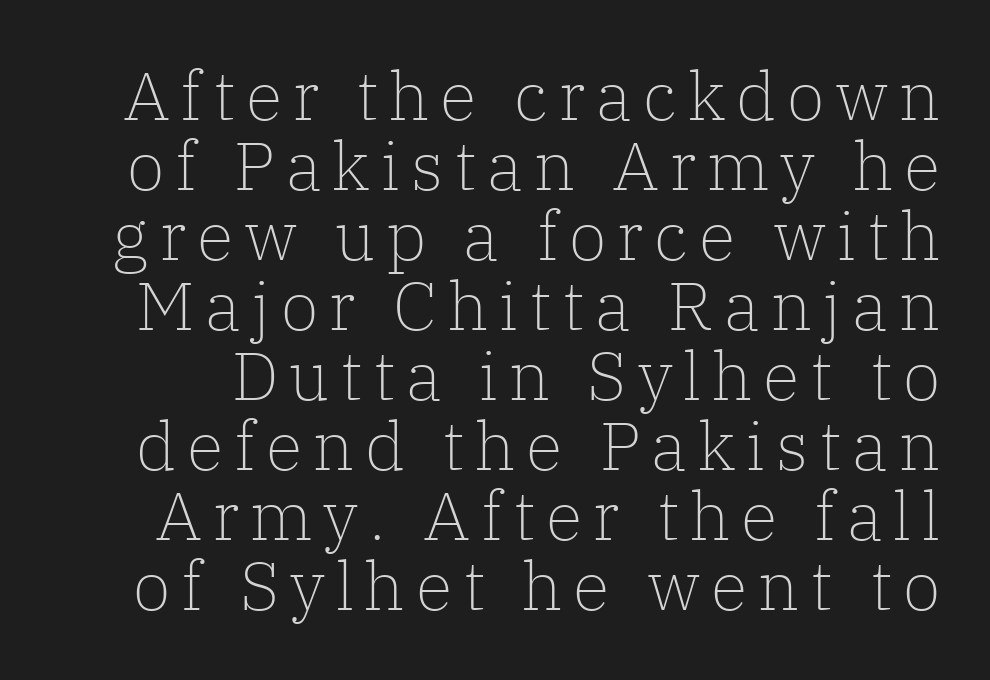
{"serif": "yes", "italic": "no", "bold": "no", "weight": "light", "width": "normal", "stroke_contrast": "low", "x_height": "medium", "monospaced": "no", "underline": "no", "line_spacing": "tight", "line_spacing_ratio": 1.03, "glyph_px": 68}
